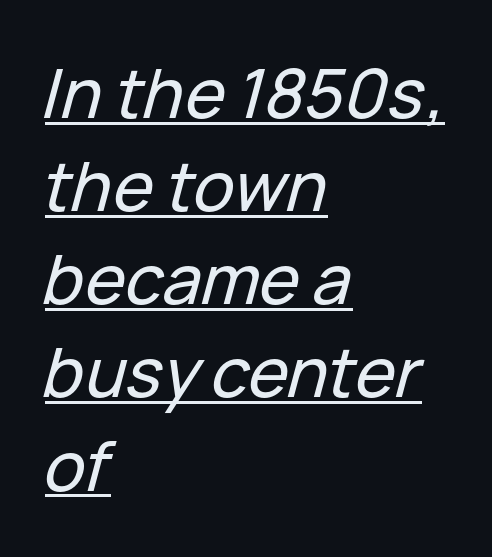
The image shows 68 px text type, italic (leaning right); set left-aligned, normal line spacing (1.37x), normal letter spacing, underlined; low stroke contrast and a medium x-height.
